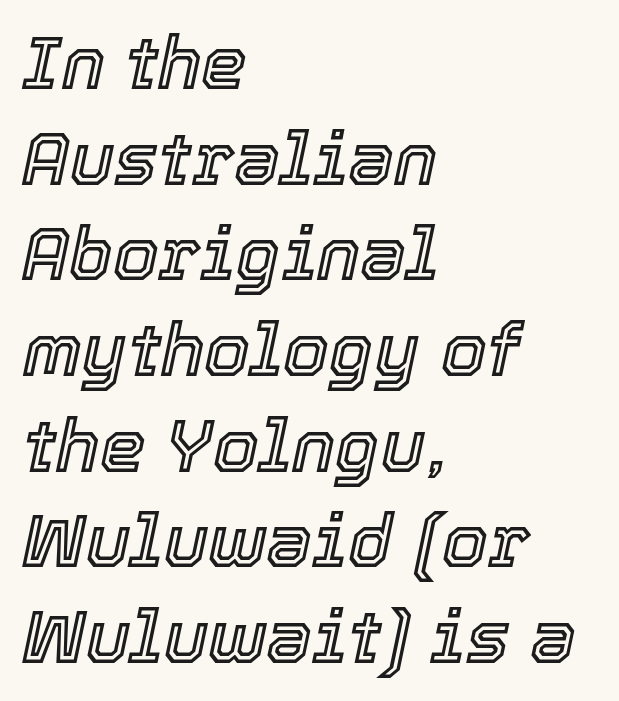
Do the characters align in a grid? No, the font is proportional. Horizontal alignment here is leftward, the default for most running prose. A typesetter would mark this as italic. Each word holds together tightly as a unit, with standard inter-letter gaps. How would I describe the line gaps? Plain and ordinary. Anything drawn beneath the words? Only blank space.
